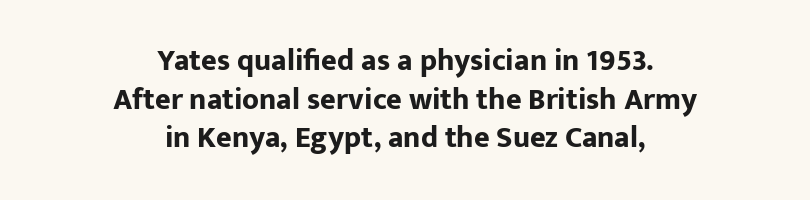
The image shows 30 px bold sans-serif type, upright; set centered, normal line spacing (1.29x), normal letter spacing, not underlined; low stroke contrast and a medium x-height.
